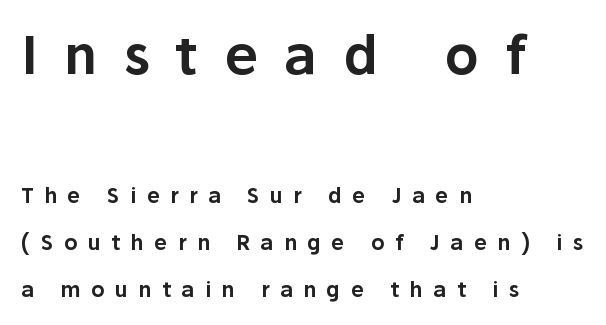
{"serif": "no", "italic": "no", "width": "normal", "stroke_contrast": "low", "x_height": "medium", "monospaced": "no", "underline": "no", "align": "left", "line_spacing": "loose", "line_spacing_ratio": 2.24, "letter_spacing": "wide", "letter_spacing_em": 0.5, "larger_block": "first", "size_ratio": 2.52, "glyph_px": 53}
